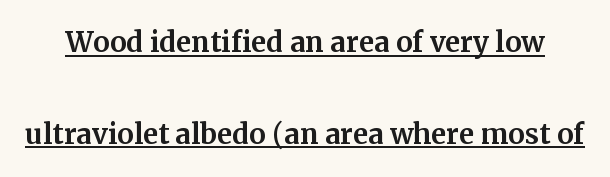
Q: Is the text italic (slanted)? A: No, it is upright.
Q: Is the typeface a serif or a sans-serif typeface? A: Serif.
Q: Is the text underlined? A: Yes.
Q: Is the spacing between letters normal or unusually wide? A: Normal.
Q: Is the spacing between lines tight, normal or loose? A: Loose.
Q: Width (condensed, normal, or wide)? A: Normal.
Q: Stroke contrast? A: Medium.
Q: x-height? A: Medium.
Q: Monospaced? A: No.
